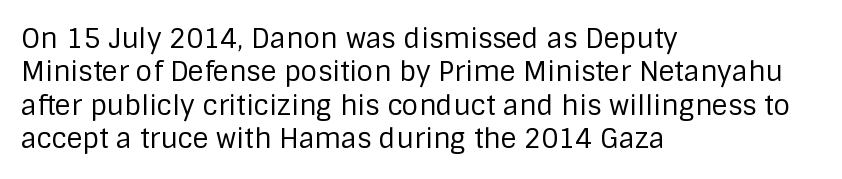
The image shows 27 px text type, upright; set left-aligned, line spacing 1.24x, normal letter spacing, not underlined.
